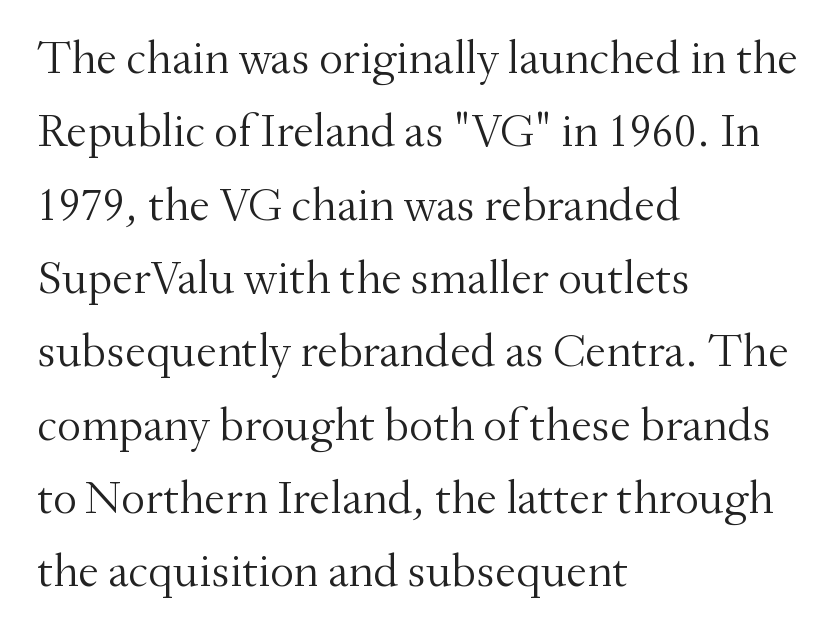
Q: Is the text bold? A: No.
Q: Is the text italic (slanted)? A: No, it is upright.
Q: Is the typeface a serif or a sans-serif typeface? A: Serif.
Q: Is the text underlined? A: No.
Q: How is the paragraph aligned? A: Left-aligned.
Q: Is the spacing between letters normal or unusually wide? A: Normal.
Q: Is the spacing between lines tight, normal or loose? A: Normal.
Q: Width (condensed, normal, or wide)? A: Normal.
Q: Stroke contrast? A: Medium.
Q: x-height? A: Small.
Q: Monospaced? A: No.
